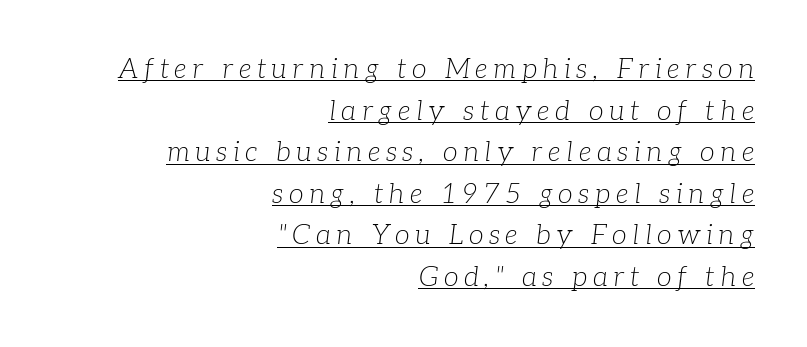
{"italic": "yes", "lean": "right", "slant_degrees": 7, "bold": "no", "underline": "yes", "align": "right", "line_spacing": "normal", "line_spacing_ratio": 1.54, "letter_spacing": "wide", "letter_spacing_em": 0.21, "glyph_px": 27}
